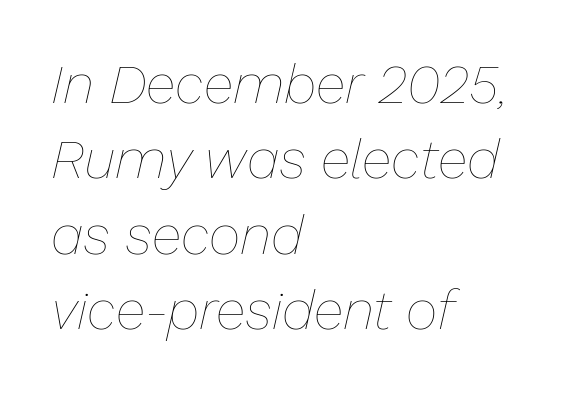
Q: Is the text bold? A: No.
Q: Is the text italic (slanted)? A: Yes, it leans right by about 13 degrees.
Q: Is the text underlined? A: No.
Q: How is the paragraph aligned? A: Left-aligned.
Q: Is the spacing between letters normal or unusually wide? A: Normal.
Q: Is the spacing between lines tight, normal or loose? A: Normal.
Q: Width (condensed, normal, or wide)? A: Normal.
Q: Stroke contrast? A: Low.
Q: x-height? A: Medium.
Q: Monospaced? A: No.
